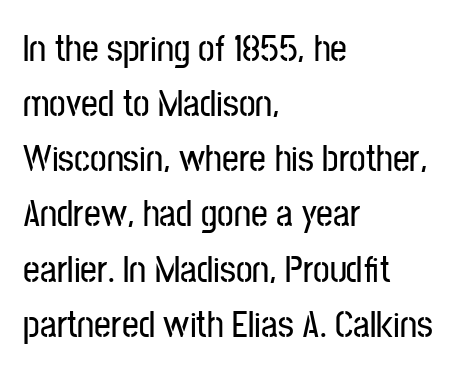
Each line starts at the same left margin while the right side varies. The font family rendered here belongs to the sans-serif group. You could call the tracking neutral — neither tight nor loose. Is this a fixed-width face? No — the glyphs have proportional, varying widths. Whoever set this chose a conventional vertical rhythm.
